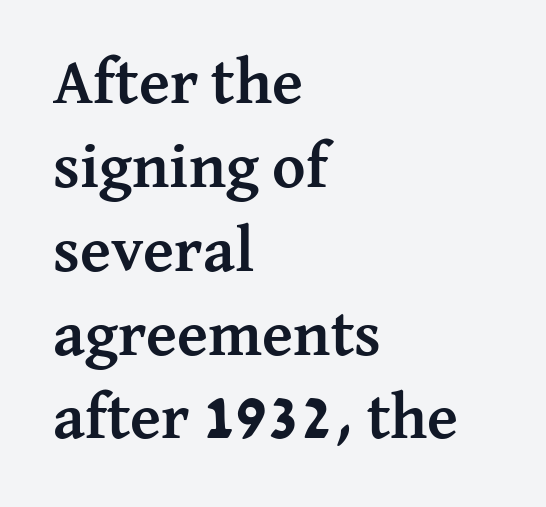
{"serif": "yes", "italic": "no", "bold": "yes", "weight": "semibold", "width": "normal", "stroke_contrast": "medium", "x_height": "medium", "monospaced": "no", "underline": "no", "align": "left", "line_spacing": "normal", "line_spacing_ratio": 1.31, "letter_spacing": "normal", "letter_spacing_em": 0.0, "glyph_px": 64}
